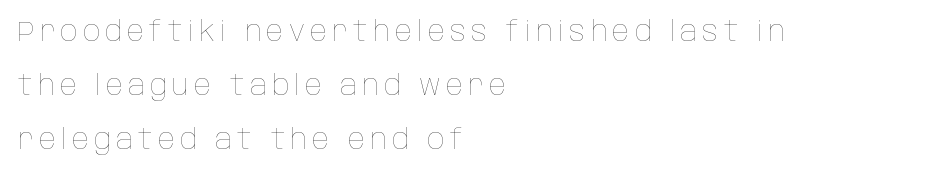
The image shows 28 px thin, condensed type, upright; set left-aligned, loose line spacing (1.92x), not underlined; low stroke contrast and a large x-height.
